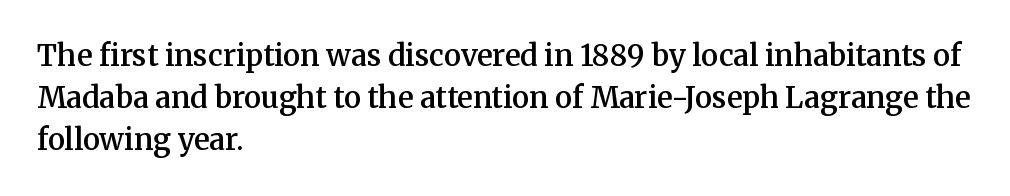
Q: Is the text bold? A: Semi-bold.
Q: Is the text italic (slanted)? A: No, it is upright.
Q: Is the typeface a serif or a sans-serif typeface? A: Serif.
Q: Is the text underlined? A: No.
Q: How is the paragraph aligned? A: Left-aligned.
Q: Is the spacing between letters normal or unusually wide? A: Normal.
Q: Is the spacing between lines tight, normal or loose? A: Normal.
Q: Width (condensed, normal, or wide)? A: Normal.
Q: Stroke contrast? A: Medium.
Q: x-height? A: Medium.
Q: Monospaced? A: No.
